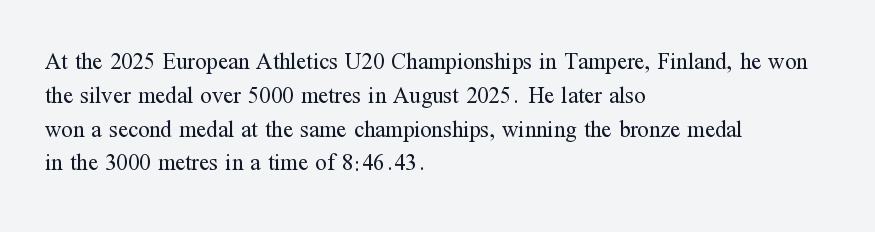
Just letters on the line, the space beneath them empty. Evenly set lines give the paragraph a standard silhouette. Heft: none added — not bold. Notice how the passage keeps a crisp vertical edge on the left only. No extra tracking has been applied to these lines. A roman cut, with each character standing at attention.
